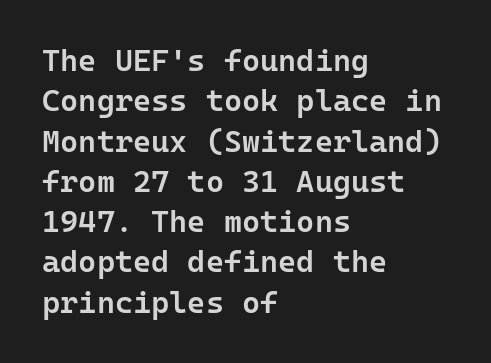
The sample has been set in demibold, a notch under bold. Short note: letters normally spaced. Teacher's note: observe the even left margin — that is flush-left alignment. Think of a typewriter: that constant character pitch is what you see here. A typesetter would call this leading conventional body-copy spacing.
